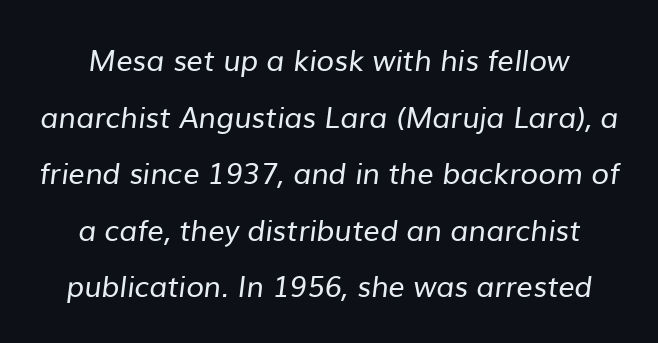
{"serif": "no", "bold": "no", "weight": "regular", "width": "normal", "stroke_contrast": "low", "x_height": "medium", "monospaced": "no", "underline": "no", "line_spacing": "loose", "line_spacing_ratio": 1.95, "letter_spacing": "normal", "letter_spacing_em": 0.0, "glyph_px": 29}
